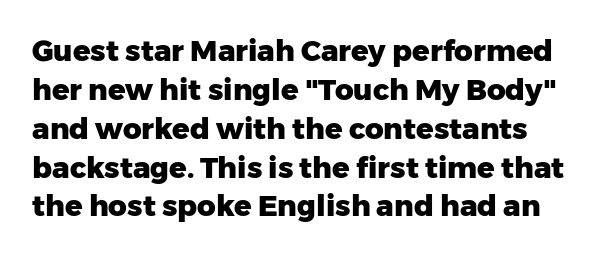
{"serif": "no", "italic": "no", "bold": "yes", "weight": "heavy", "width": "normal", "stroke_contrast": "low", "x_height": "medium", "monospaced": "no", "underline": "no", "line_spacing": "normal", "line_spacing_ratio": 1.34, "letter_spacing": "normal", "letter_spacing_em": 0.0, "glyph_px": 29}
